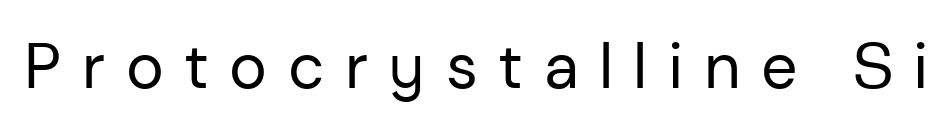
Q: Is the text bold? A: No.
Q: Is the text italic (slanted)? A: No, it is upright.
Q: Is the typeface a serif or a sans-serif typeface? A: Sans-serif.
Q: Is the text underlined? A: No.
Q: Is the spacing between letters normal or unusually wide? A: Unusually wide.
Q: Width (condensed, normal, or wide)? A: Normal.
Q: Stroke contrast? A: Low.
Q: x-height? A: Medium.
Q: Monospaced? A: No.
